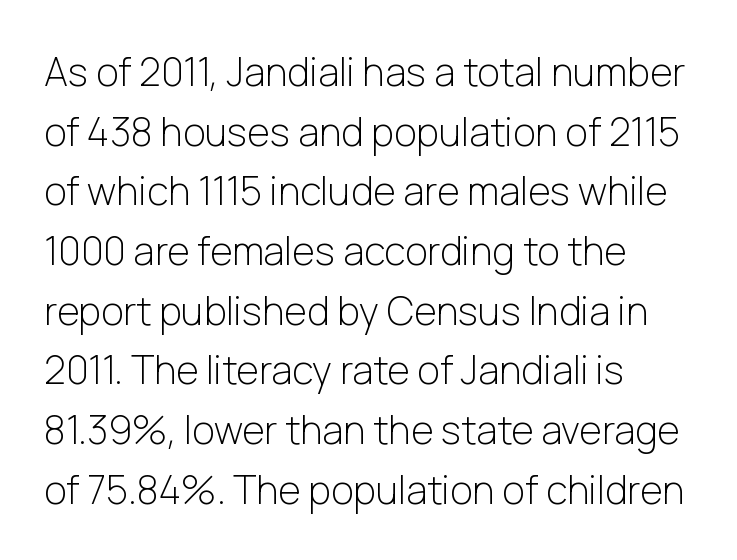
Q: Is the text bold? A: No.
Q: Is the text italic (slanted)? A: No, it is upright.
Q: Is the typeface a serif or a sans-serif typeface? A: Sans-serif.
Q: Is the text underlined? A: No.
Q: How is the paragraph aligned? A: Left-aligned.
Q: Is the spacing between letters normal or unusually wide? A: Normal.
Q: Is the spacing between lines tight, normal or loose? A: Normal.
Q: Width (condensed, normal, or wide)? A: Normal.
Q: Stroke contrast? A: Low.
Q: x-height? A: Medium.
Q: Monospaced? A: No.
